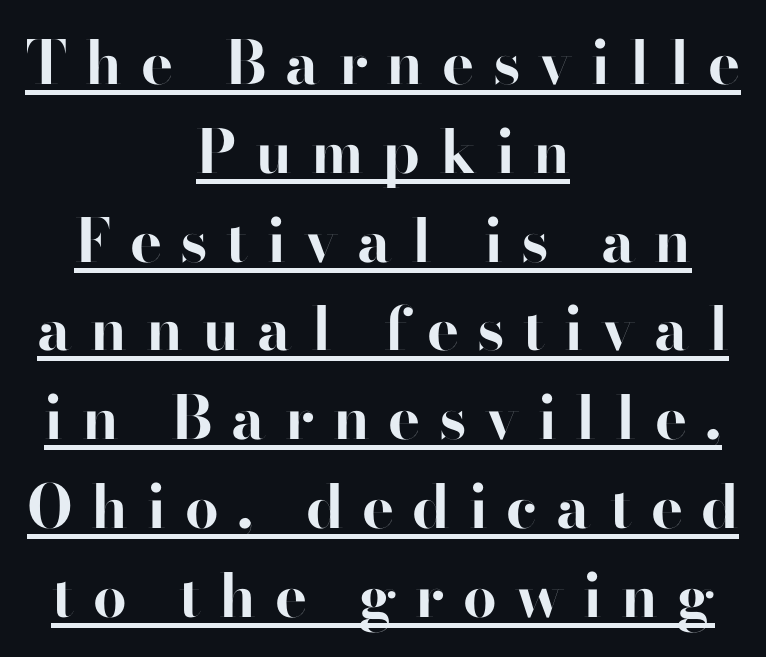
Bold? Absolutely — the strokes are thick and heavy. Spacing verdict: proportional, widths tailored to each character. In terms of leading, this rendering sits right in the middle. Compared with a flush-left layout, this one balances lines on the center instead. These lines were composed using upright roman letters.
